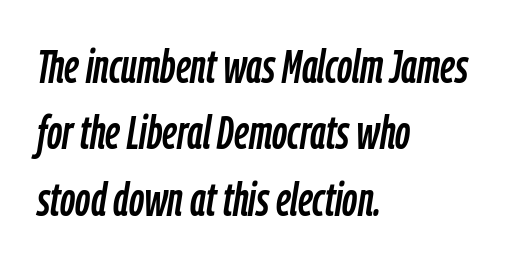
The gap between lines stays unmarked. Varying glyph widths throughout — classic text-font behaviour. Quick note: italic. If you drew a ruler down the left edge, every line would touch it. Leading: standard. Compared with typical body copy, the letter spacing here is the same.
